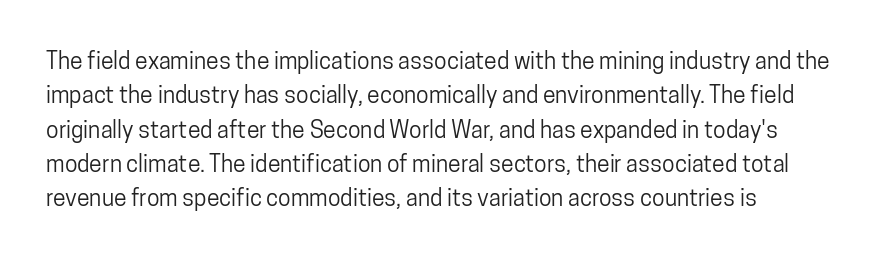
{"italic": "no", "underline": "no", "line_spacing": "normal", "line_spacing_ratio": 1.49, "letter_spacing": "normal", "letter_spacing_em": 0.0, "glyph_px": 23}
